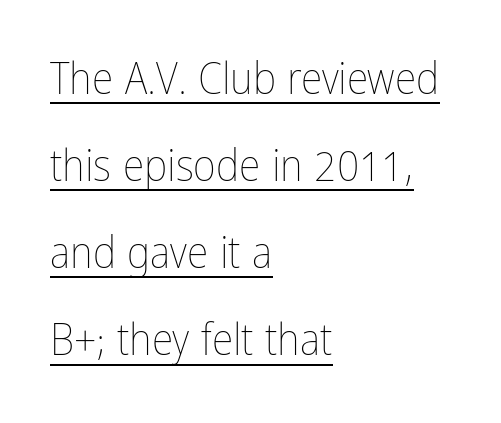
{"italic": "no", "bold": "no", "weight": "thin", "width": "condensed", "stroke_contrast": "low", "x_height": "medium", "monospaced": "no", "underline": "yes", "align": "left", "line_spacing": "loose", "line_spacing_ratio": 1.98, "letter_spacing": "normal", "letter_spacing_em": 0.0, "glyph_px": 44}
